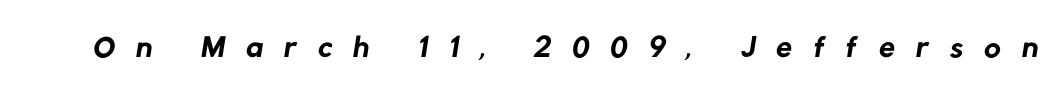
The passage shown is typeset with a sans-serif family. In terms of letterspacing, this is a distinctly airy, spread setting. Is this a heavy cut? Hardly; it is regular or lighter. Is this a fixed-width face? No — the glyphs have proportional, varying widths. Has an underline been added? It has not.
